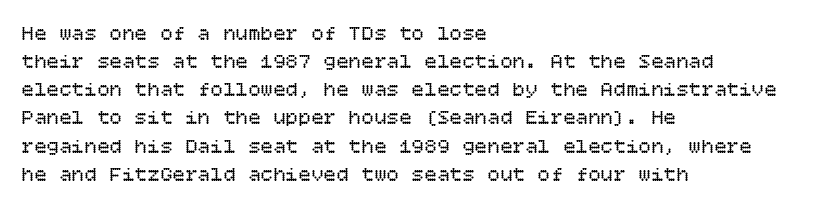
Visually the block forms a straight wall on the left and a jagged coastline on the right. Style check: upright. Bold? No — there's no thickening of the strokes. Notice how descenders clear the ascenders below comfortably — that's standard leading. Each word holds together tightly as a unit, with standard inter-letter gaps.
